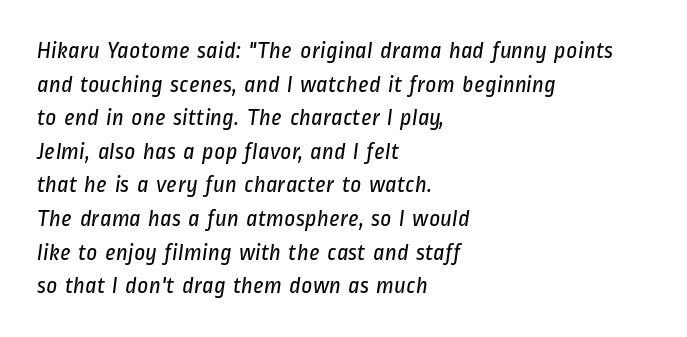
Horizontal alignment here is leftward, the default for most running prose. Weight: in the light-to-regular range. The glyphs are unaccompanied by any horizontal stroke below them. The lines sit at an ordinary, default distance from one another. Standard letterfit; no display-style spreading of the glyphs.
